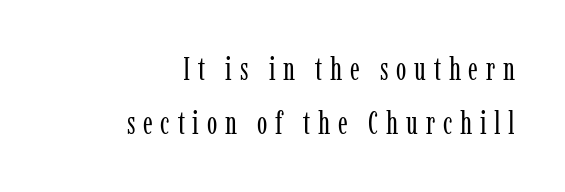
Q: Is the text bold? A: No.
Q: Is the text italic (slanted)? A: No, it is upright.
Q: Is the typeface a serif or a sans-serif typeface? A: Serif.
Q: Is the text underlined? A: No.
Q: How is the paragraph aligned? A: Right-aligned.
Q: Is the spacing between letters normal or unusually wide? A: Unusually wide.
Q: Width (condensed, normal, or wide)? A: Condensed.
Q: Stroke contrast? A: Low.
Q: x-height? A: Medium.
Q: Monospaced? A: No.
